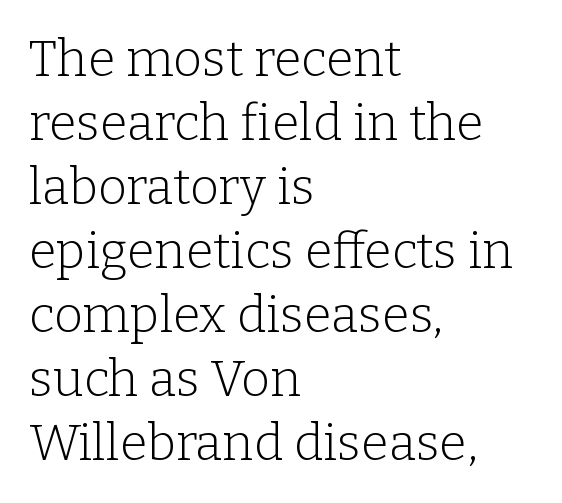
{"serif": "yes", "italic": "no", "bold": "no", "weight": "light", "width": "normal", "stroke_contrast": "low", "x_height": "medium", "monospaced": "no", "underline": "no", "align": "left", "line_spacing": "normal", "line_spacing_ratio": 1.28, "letter_spacing": "normal", "letter_spacing_em": 0.0, "glyph_px": 50}
